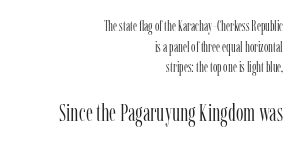
Q: Is the text bold? A: No.
Q: Is the text italic (slanted)? A: No, it is upright.
Q: Is the text underlined? A: No.
Q: How is the paragraph aligned? A: Right-aligned.
Q: Is the spacing between letters normal or unusually wide? A: Normal.
Q: Is the spacing between lines tight, normal or loose? A: Normal.
Q: Which block of text is set in a larger size, the first (top) or the second (bottom)? A: The second (bottom) one.
